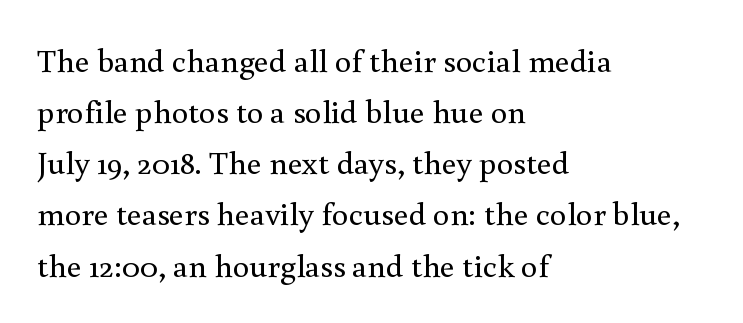
The image shows 33 px regular-weight serif type, upright; set left-aligned, normal line spacing (1.55x), normal letter spacing, not underlined; a small x-height.
